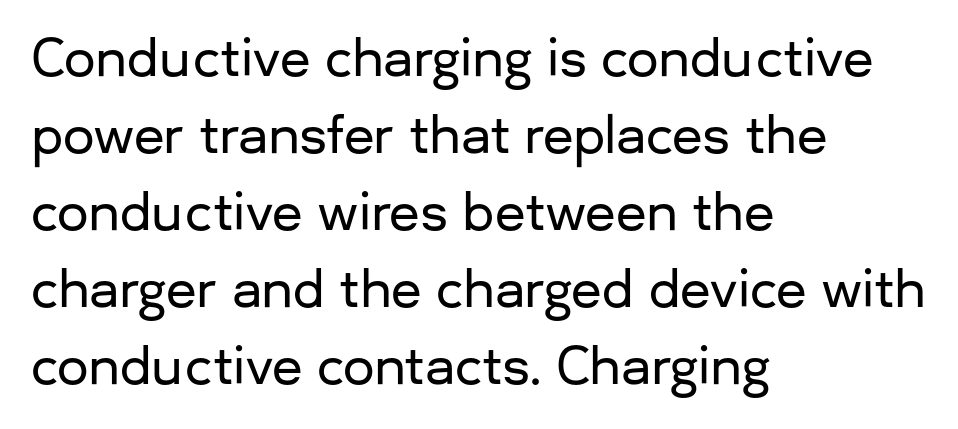
Upright lettering throughout. The rendering uses natural spacing where letterforms have individual widths. Does the copy run flush right? No — it runs flush left. How are the letters spaced? Ordinarily, with no added tracking. The face used here is a sans, in the tradition of grotesques and geometrics.
